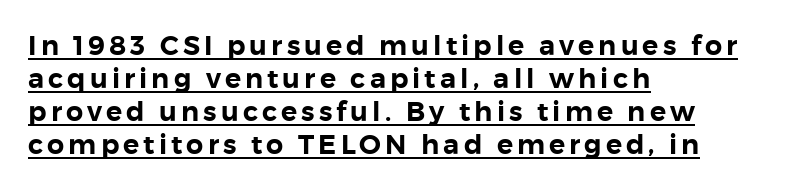
The image shows 27 px text type, upright; set left-aligned, line spacing 1.22x, underlined.
